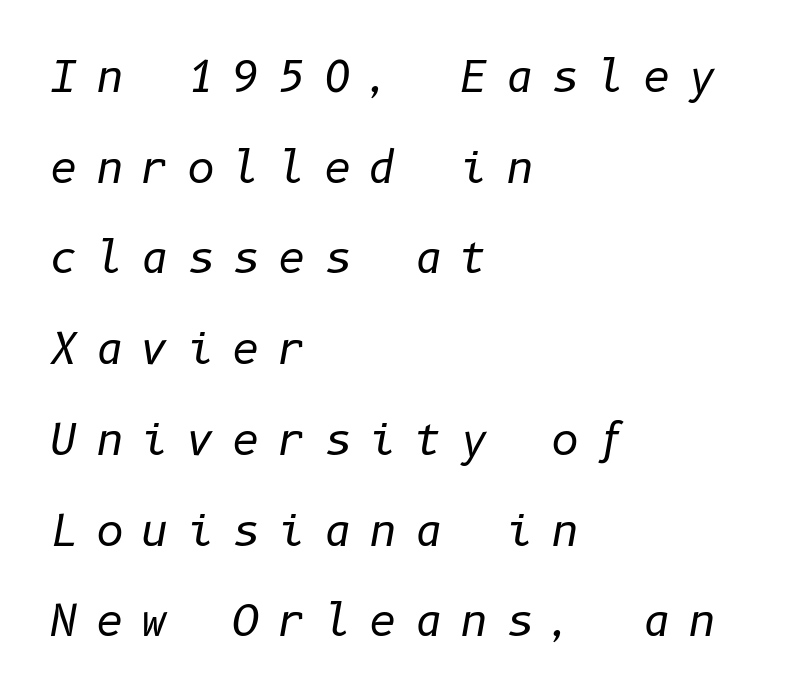
{"italic": "yes", "lean": "right", "slant_degrees": 10, "bold": "no", "weight": "regular", "width": "normal", "stroke_contrast": "low", "x_height": "medium", "underline": "no", "align": "left", "line_spacing": "loose", "line_spacing_ratio": 2.11, "letter_spacing": "wide", "letter_spacing_em": 0.41, "glyph_px": 43}
